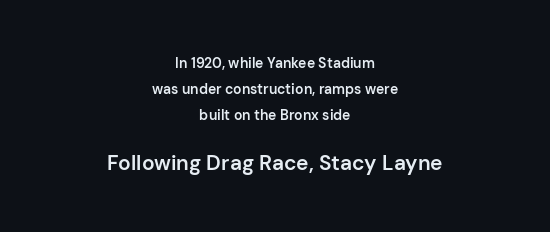
Q: Is the text bold? A: Semi-bold.
Q: Is the text italic (slanted)? A: No, it is upright.
Q: Is the text underlined? A: No.
Q: How is the paragraph aligned? A: Centered.
Q: Is the spacing between letters normal or unusually wide? A: Normal.
Q: Which block of text is set in a larger size, the first (top) or the second (bottom)? A: The second (bottom) one.
